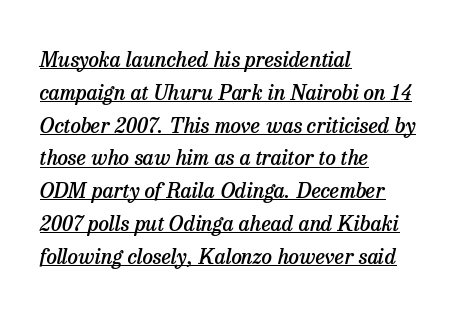
A rule runs beneath these lines of type. These words are printed semibold, heavier than regular yet not bold. Letter spacing: default. Successive baselines arrive at the customary interval.
